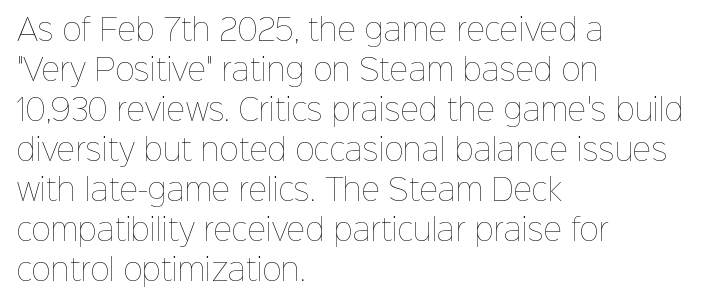
The image shows 29 px thin type, upright; set left-aligned, normal line spacing (1.38x), normal letter spacing, not underlined; low stroke contrast and a medium x-height.
